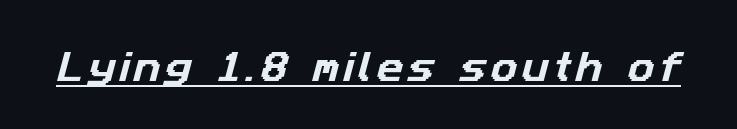
{"serif": "no", "width": "normal", "stroke_contrast": "low", "x_height": "medium", "monospaced": "no", "underline": "yes", "glyph_px": 33}
